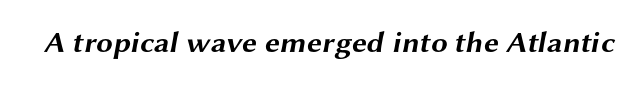
Q: Is the text bold? A: Yes.
Q: Is the typeface a serif or a sans-serif typeface? A: Sans-serif.
Q: Is the text underlined? A: No.
Q: Is the spacing between letters normal or unusually wide? A: Normal.
Q: Width (condensed, normal, or wide)? A: Wide.
Q: Stroke contrast? A: Medium.
Q: x-height? A: Medium.
Q: Monospaced? A: No.
